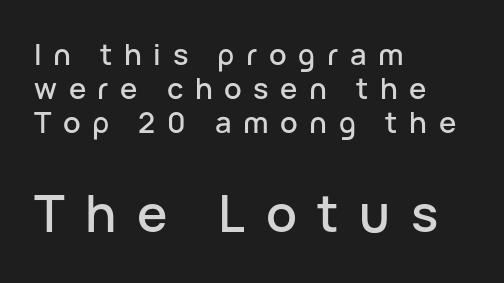
The image shows 51 px sans-serif type, upright; set left-aligned, line spacing 1.18x, unusually wide letter spacing (+0.4 em), not underlined; the second (bottom) block is 1.76x larger; low stroke contrast and a medium x-height.
